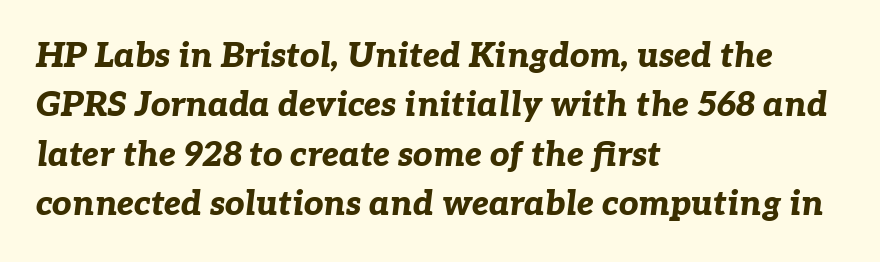
{"italic": "yes", "lean": "right", "slant_degrees": 7, "bold": "yes", "weight": "bold", "width": "normal", "stroke_contrast": "low", "x_height": "medium", "monospaced": "no", "underline": "no", "align": "left", "line_spacing": "normal", "line_spacing_ratio": 1.45, "letter_spacing": "normal", "letter_spacing_em": 0.0, "glyph_px": 34}
